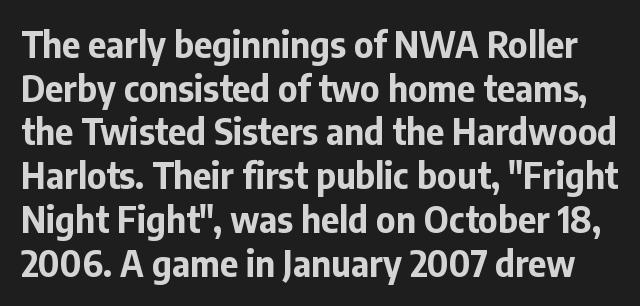
{"serif": "no", "italic": "no", "bold": "yes", "weight": "bold", "width": "normal", "stroke_contrast": "low", "x_height": "medium", "monospaced": "no", "underline": "no", "line_spacing": "normal", "line_spacing_ratio": 1.25, "letter_spacing": "normal", "letter_spacing_em": 0.0, "glyph_px": 35}
